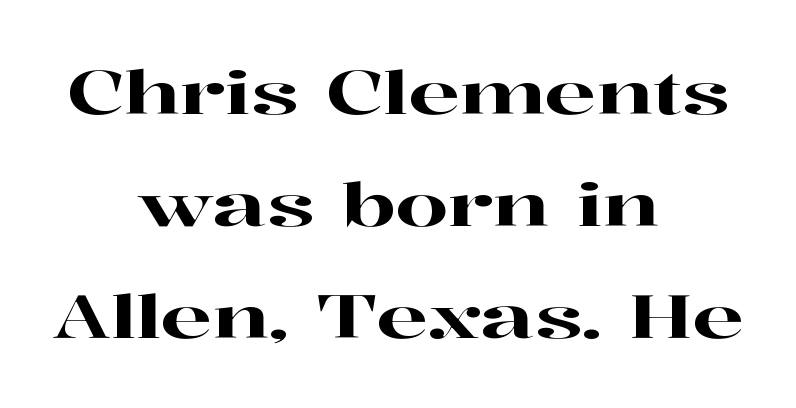
{"serif": "yes", "italic": "no", "width": "wide", "stroke_contrast": "high", "x_height": "medium", "monospaced": "no", "underline": "no", "align": "center", "line_spacing_ratio": 1.87, "letter_spacing": "normal", "letter_spacing_em": 0.0, "glyph_px": 60}
